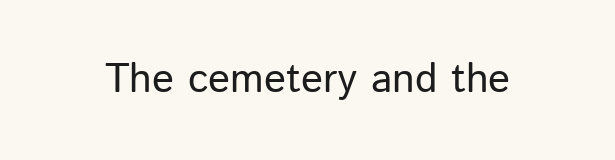
The image shows 41 px regular-weight sans-serif type, upright; set normal letter spacing, not underlined; low stroke contrast and a medium x-height.
